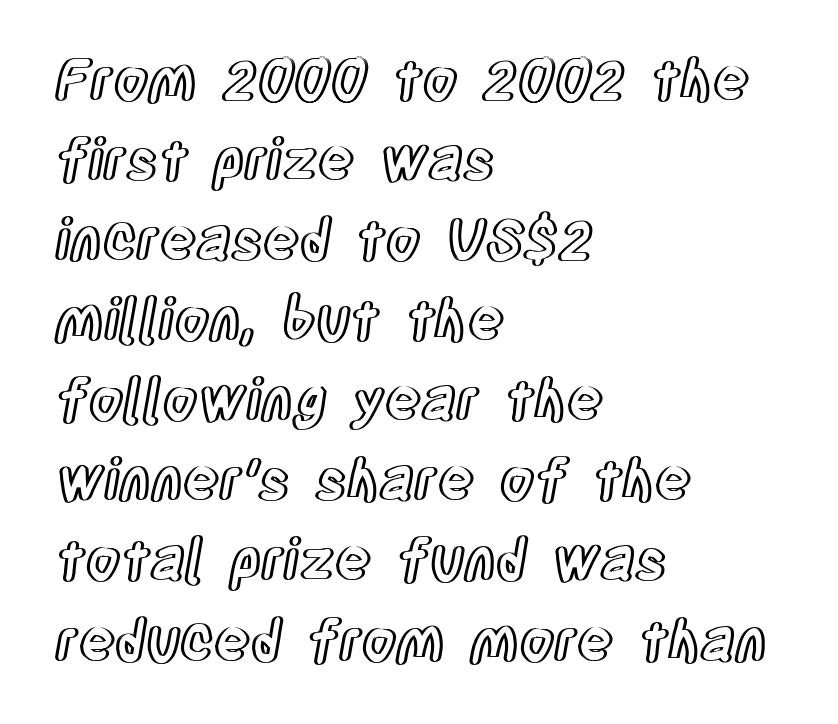
The image shows 56 px condensed type; set left-aligned, normal line spacing (1.43x), normal letter spacing, not underlined; a large x-height.
